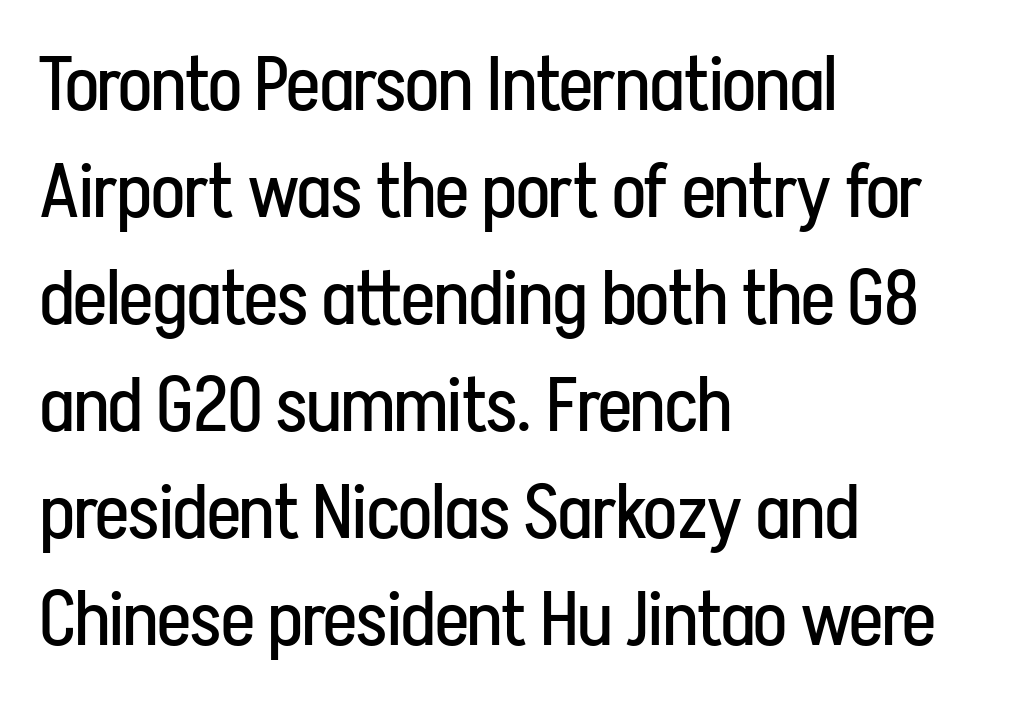
{"serif": "no", "italic": "no", "bold": "no", "weight": "regular", "width": "condensed", "stroke_contrast": "low", "x_height": "medium", "monospaced": "no", "underline": "no", "align": "left", "line_spacing": "normal", "line_spacing_ratio": 1.39, "letter_spacing": "normal", "letter_spacing_em": 0.0, "glyph_px": 77}
